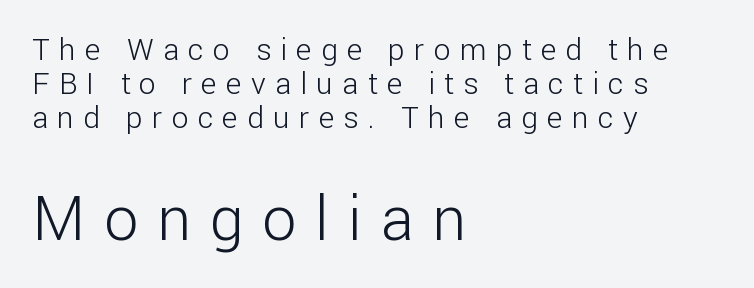
The image shows 61 px light sans-serif type, upright; set left-aligned, tight line spacing (1.14x), unusually wide letter spacing (+0.31 em), not underlined; the second (bottom) block is 2.03x larger; low stroke contrast and a medium x-height.
